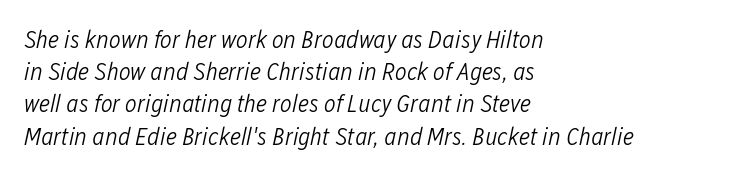
The whole block is typeset with a tilt. Has an underline been added? It has not. Leftover space on each line is placed entirely after the last word. The gaps between neighbouring characters are ordinary and unremarkable. Compared with typical paragraphs, the rows here are spaced about the same. No letter is thick-stroked: the sample isn't bold.
